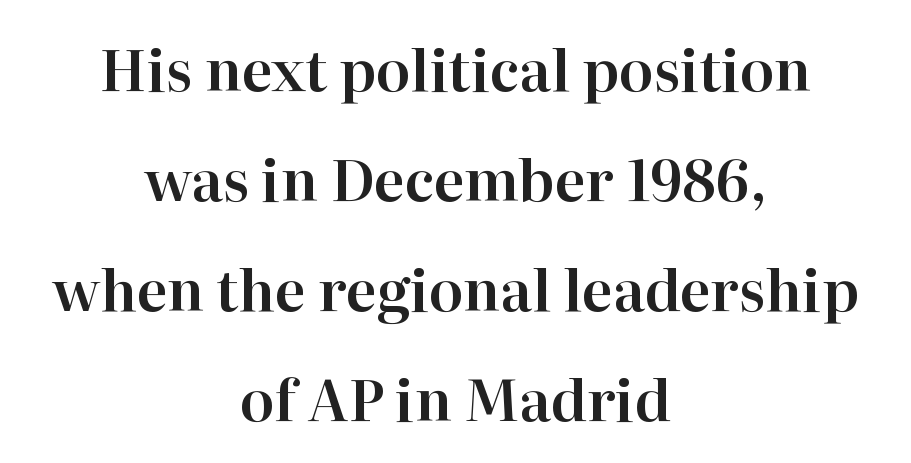
{"serif": "yes", "italic": "no", "width": "normal", "stroke_contrast": "high", "x_height": "medium", "monospaced": "no", "underline": "no", "align": "center", "line_spacing": "loose", "line_spacing_ratio": 1.93, "letter_spacing": "normal", "letter_spacing_em": 0.0, "glyph_px": 57}
